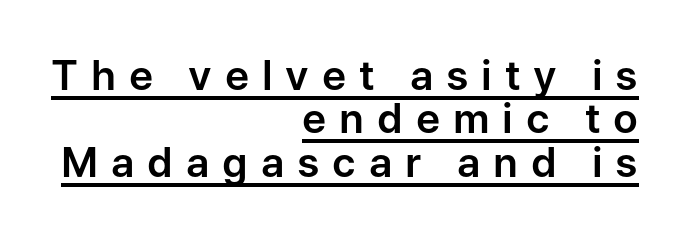
Q: Is the text italic (slanted)? A: No, it is upright.
Q: Is the typeface a serif or a sans-serif typeface? A: Sans-serif.
Q: Is the text underlined? A: Yes.
Q: How is the paragraph aligned? A: Right-aligned.
Q: Is the spacing between letters normal or unusually wide? A: Unusually wide.
Q: Is the spacing between lines tight, normal or loose? A: Tight.
Q: Width (condensed, normal, or wide)? A: Normal.
Q: Stroke contrast? A: Low.
Q: x-height? A: Medium.
Q: Monospaced? A: No.
